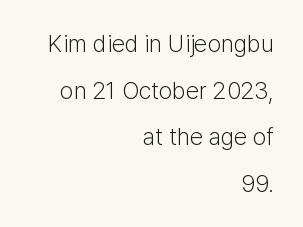
Q: Is the text bold? A: No.
Q: Is the text italic (slanted)? A: No, it is upright.
Q: Is the text underlined? A: No.
Q: How is the paragraph aligned? A: Right-aligned.
Q: Is the spacing between letters normal or unusually wide? A: Normal.
Q: Is the spacing between lines tight, normal or loose? A: Loose.
